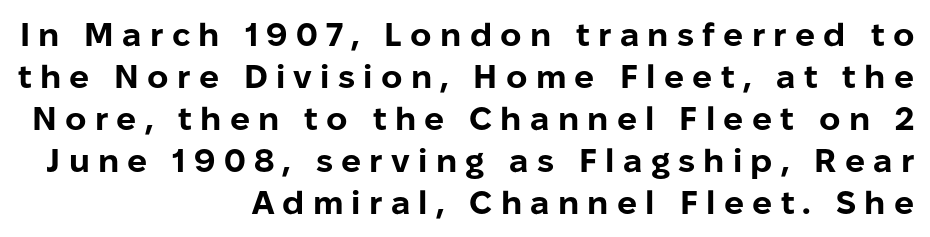
Letters rest on an invisible, unmarked baseline. Words appear elongated and porous because spacing is wide. No feet cap the strokes, marking this as sans-serif type. Plenty of ink on the page — the face is bold. The block of text has a typical density, with ordinary space between rows.
